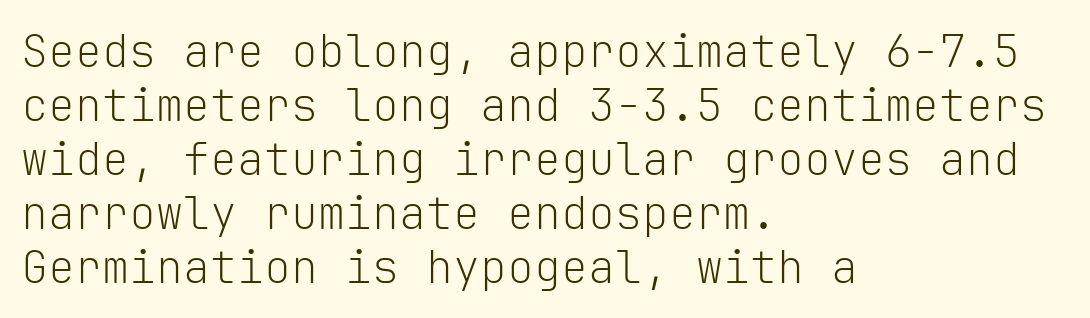
{"serif": "no", "italic": "no", "bold": "no", "weight": "light", "width": "normal", "stroke_contrast": "low", "x_height": "medium", "monospaced": "yes", "underline": "no", "align": "left", "line_spacing_ratio": 1.2, "letter_spacing": "normal", "letter_spacing_em": 0.0, "glyph_px": 45}
